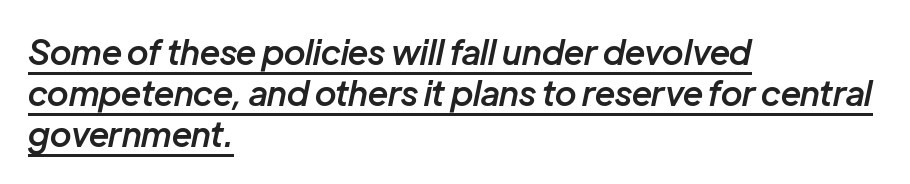
The passage shown is underscored from start to finish. Slanted lettering throughout. This sample has the flowing, uneven cadence of proportional lettering. The letters sit at their default tracking, neither squeezed nor spread. Teacher's note: observe the even left margin — that is flush-left alignment.
